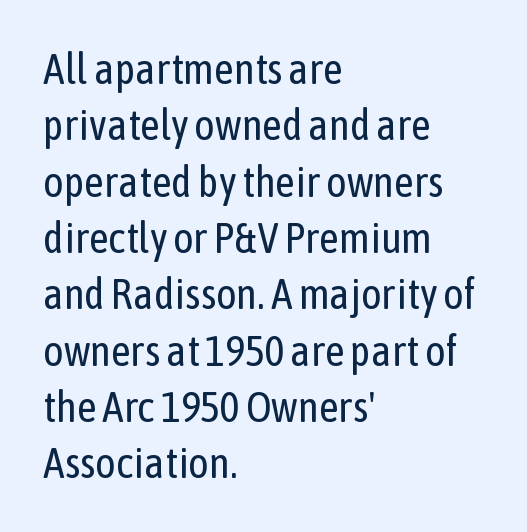
The image shows 43 px regular-weight, condensed sans-serif type, upright; set left-aligned, normal line spacing (1.31x), normal letter spacing, not underlined; low stroke contrast and a medium x-height.
